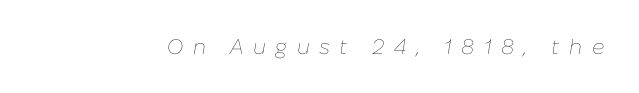
The image shows 21 px text type, italic (leaning right); set unusually wide letter spacing (+0.45 em), not underlined.
